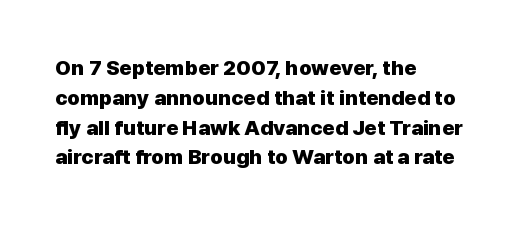
{"italic": "no", "bold": "yes", "underline": "no", "align": "left", "line_spacing": "normal", "line_spacing_ratio": 1.42, "letter_spacing": "normal", "letter_spacing_em": 0.0, "glyph_px": 21}
